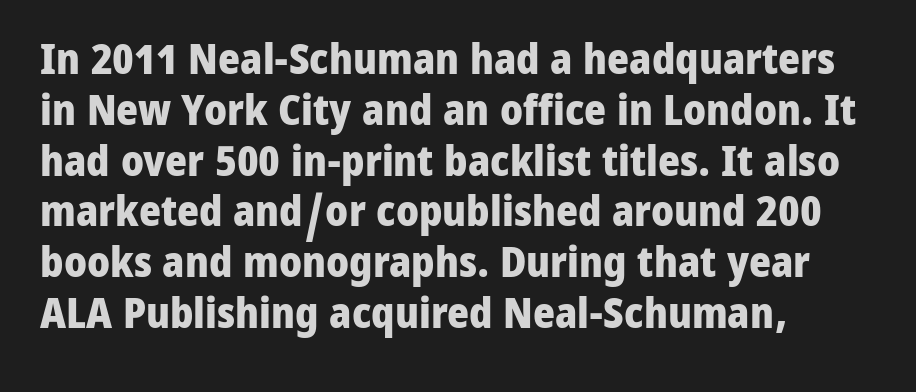
{"serif": "no", "italic": "no", "bold": "yes", "weight": "heavy", "width": "normal", "stroke_contrast": "low", "x_height": "medium", "monospaced": "no", "underline": "no", "align": "left", "line_spacing_ratio": 1.21, "letter_spacing": "normal", "letter_spacing_em": 0.0, "glyph_px": 42}
